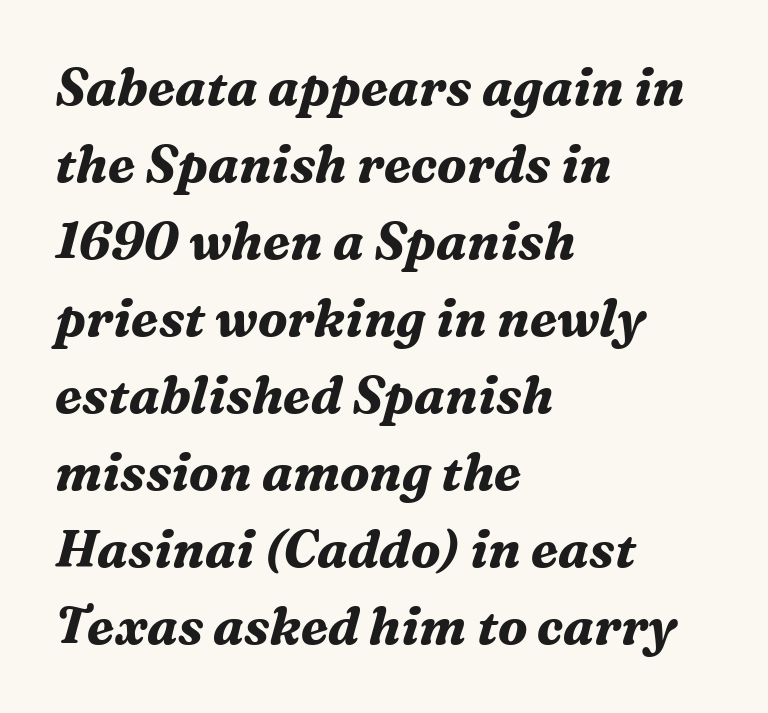
{"serif": "yes", "italic": "yes", "lean": "right", "slant_degrees": 16, "bold": "yes", "weight": "bold", "width": "normal", "stroke_contrast": "medium", "x_height": "medium", "monospaced": "no", "underline": "no", "align": "left", "line_spacing": "normal", "line_spacing_ratio": 1.51, "letter_spacing": "normal", "letter_spacing_em": 0.0, "glyph_px": 51}
